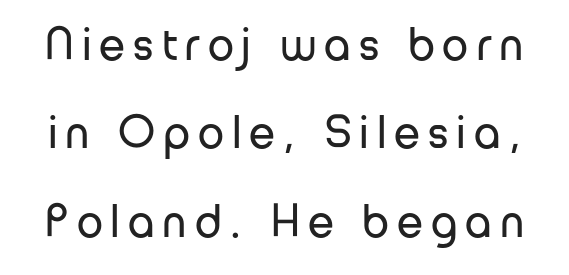
In terms of letterform style, serifs are entirely absent. In terms of posture, this sample is upright. Compared with a typical body face, this is equally light or lighter still. The passage shown is typed in a proportional face where columns would drift. The gap between lines stays unmarked.
